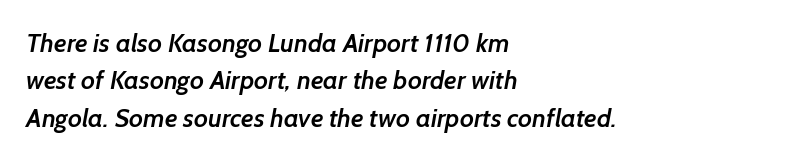
{"bold": "semi", "underline": "no", "align": "left", "line_spacing": "normal", "line_spacing_ratio": 1.44, "letter_spacing": "normal", "letter_spacing_em": 0.0, "glyph_px": 26}
